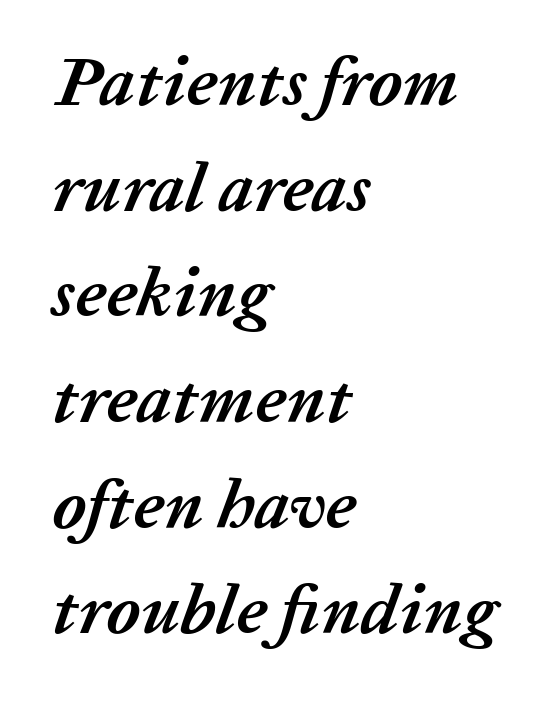
The image shows 70 px semibold type, italic (leaning right); set left-aligned, normal line spacing (1.51x), normal letter spacing, not underlined; low stroke contrast and a medium x-height.
